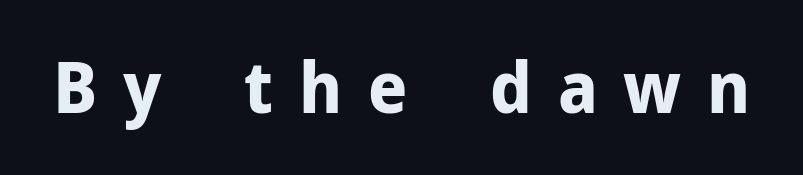
{"serif": "no", "italic": "no", "bold": "yes", "weight": "bold", "width": "normal", "stroke_contrast": "low", "x_height": "medium", "monospaced": "no", "underline": "no", "letter_spacing": "wide", "letter_spacing_em": 0.36, "glyph_px": 71}
